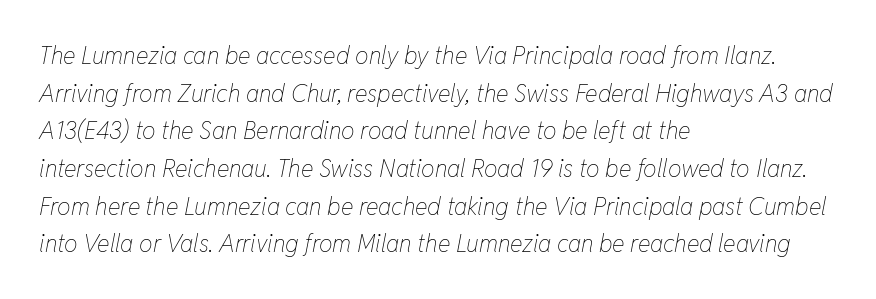
It's the slanting kind of type. The gap between lines stays unmarked. How are the letters spaced? Ordinarily, with no added tracking. No letter is thick-stroked: the sample isn't bold. The lines sit at an ordinary, default distance from one another. The passage is arranged the way most books set body copy — flush left.
